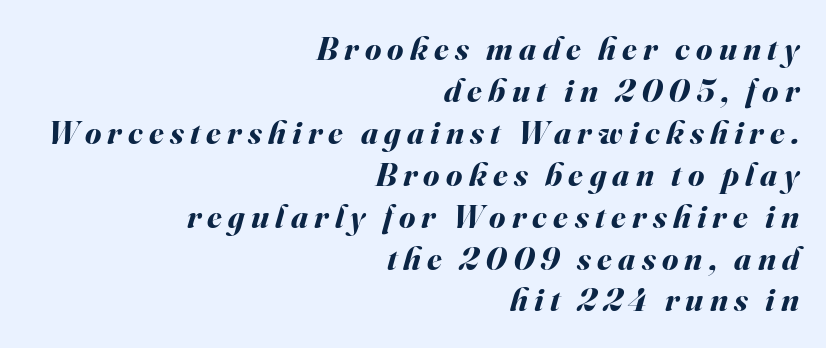
Q: Is the text bold? A: Yes.
Q: Is the text italic (slanted)? A: Yes, it leans right by about 16 degrees.
Q: Is the text underlined? A: No.
Q: How is the paragraph aligned? A: Right-aligned.
Q: Is the spacing between lines tight, normal or loose? A: Normal.
Q: Width (condensed, normal, or wide)? A: Normal.
Q: Stroke contrast? A: Medium.
Q: x-height? A: Small.
Q: Monospaced? A: No.
